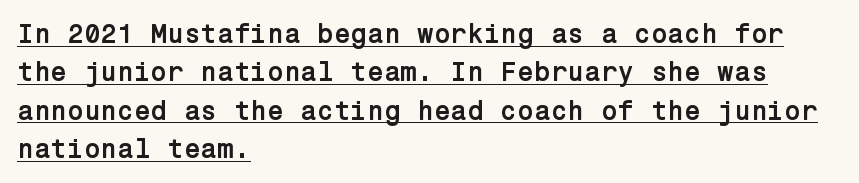
{"italic": "no", "bold": "yes", "underline": "yes", "align": "left", "line_spacing": "normal", "line_spacing_ratio": 1.42, "letter_spacing": "normal", "letter_spacing_em": 0.0, "glyph_px": 27}
